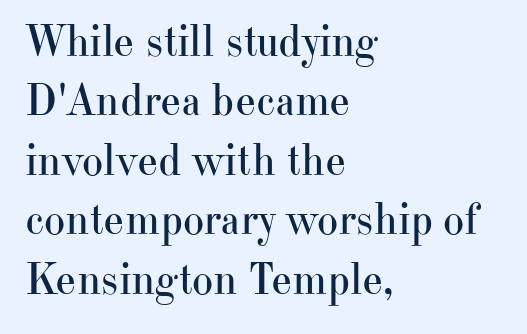
The image shows 45 px regular-weight serif type, upright; set left-aligned, normal line spacing (1.32x), normal letter spacing, not underlined; high stroke contrast and a small x-height.
